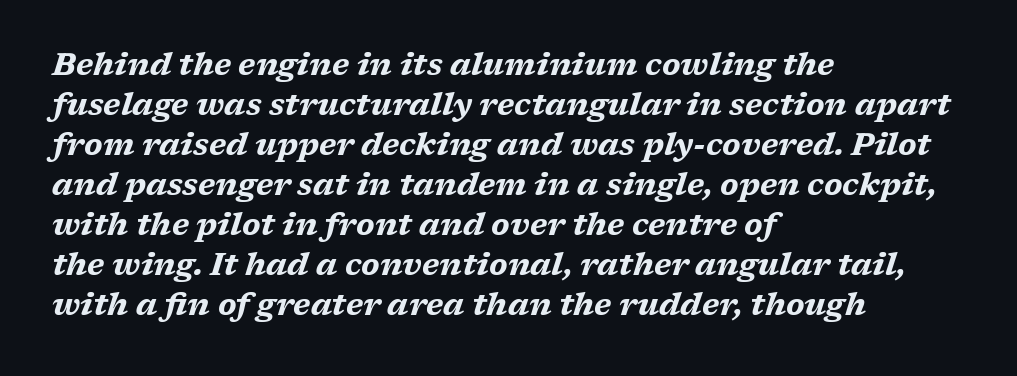
Line beginnings align vertically; line endings do not. The line texture is even and compact thanks to regular tracking. Slanted lettering throughout. Typesetter's note: full bold, strokes at maximum text heaviness. Is this a fixed-width face? No — the glyphs have proportional, varying widths.
